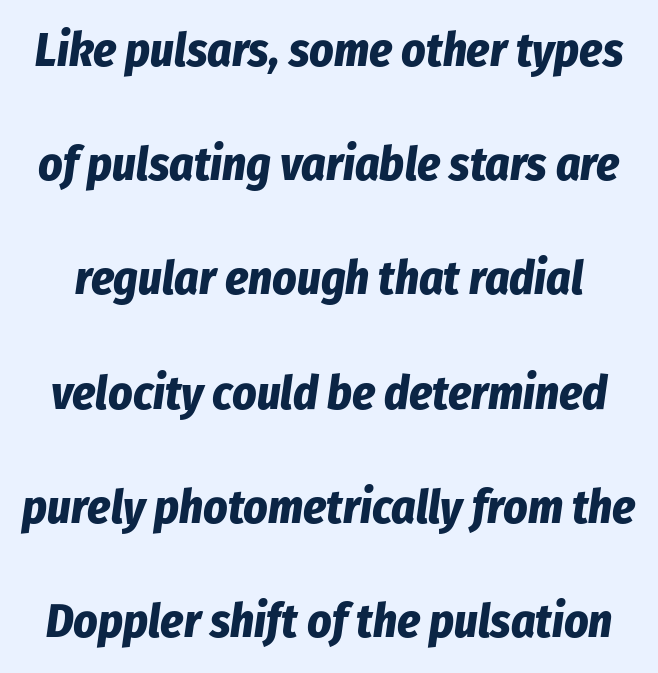
Do the characters align in a grid? No, the font is proportional. Letter spacing: default. The passage shown leans; its letterforms are oblique. Underline: absent.
